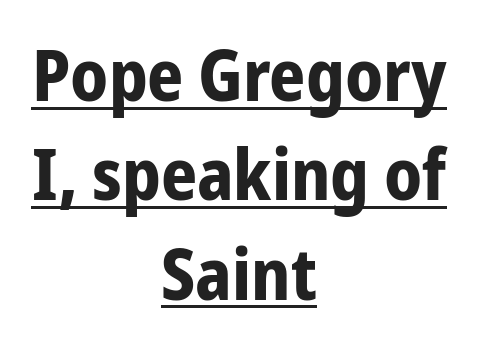
Q: Is the text bold? A: Yes.
Q: Is the text italic (slanted)? A: No, it is upright.
Q: Is the typeface a serif or a sans-serif typeface? A: Sans-serif.
Q: Is the text underlined? A: Yes.
Q: How is the paragraph aligned? A: Centered.
Q: Is the spacing between letters normal or unusually wide? A: Normal.
Q: Is the spacing between lines tight, normal or loose? A: Normal.
Q: Width (condensed, normal, or wide)? A: Condensed.
Q: Stroke contrast? A: Low.
Q: x-height? A: Medium.
Q: Monospaced? A: No.
